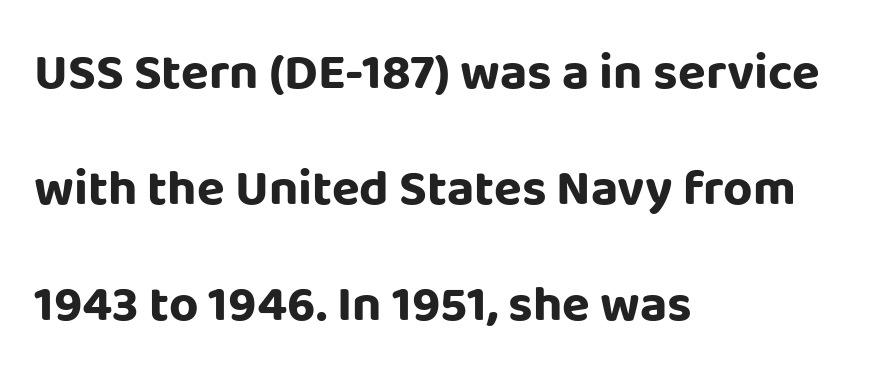
{"serif": "no", "italic": "no", "bold": "yes", "weight": "bold", "width": "normal", "stroke_contrast": "low", "x_height": "large", "monospaced": "no", "underline": "no", "align": "left", "line_spacing": "loose", "line_spacing_ratio": 2.27, "letter_spacing": "normal", "letter_spacing_em": 0.0, "glyph_px": 51}
